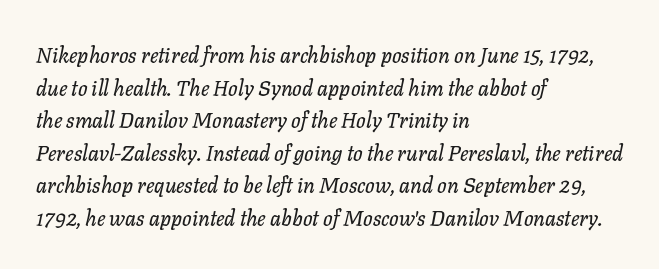
Style check: oblique. Descenders hang freely into open space. This block has exactly the height ordinary leading produces. This sample is left-justified, so line endings fall wherever the words run out. There is no visible air inserted between adjacent glyphs.
